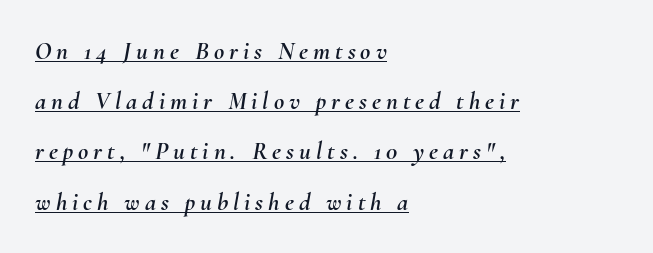
Q: Is the text italic (slanted)? A: Yes, it leans right by about 10 degrees.
Q: Is the text underlined? A: Yes.
Q: How is the paragraph aligned? A: Left-aligned.
Q: Is the spacing between letters normal or unusually wide? A: Unusually wide.
Q: Is the spacing between lines tight, normal or loose? A: Loose.
